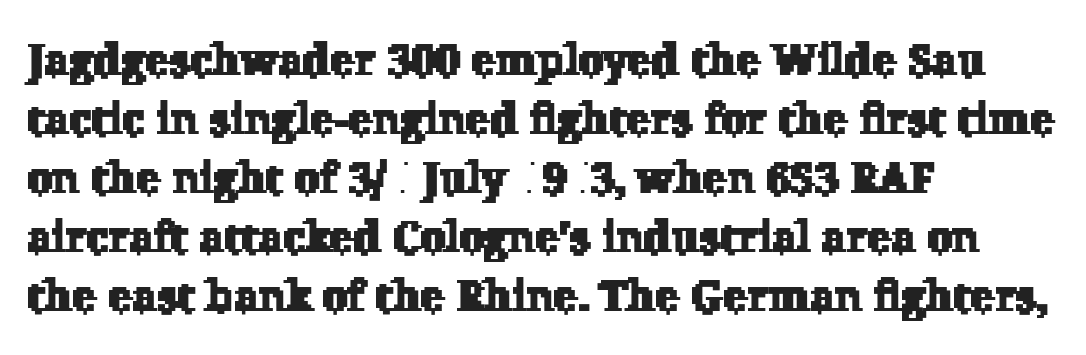
{"serif": "yes", "width": "normal", "stroke_contrast": "low", "x_height": "medium", "monospaced": "no", "underline": "no", "align": "left", "line_spacing": "normal", "line_spacing_ratio": 1.31, "letter_spacing": "normal", "letter_spacing_em": 0.0, "glyph_px": 45}
